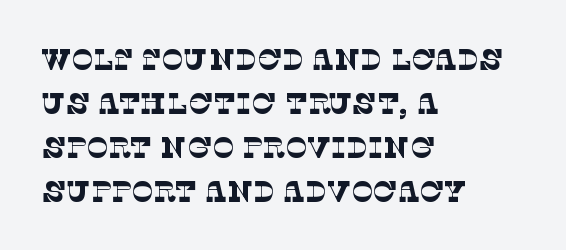
Q: Is the text bold? A: No.
Q: Is the typeface a serif or a sans-serif typeface? A: Serif.
Q: Is the text underlined? A: No.
Q: How is the paragraph aligned? A: Left-aligned.
Q: Is the spacing between letters normal or unusually wide? A: Normal.
Q: Is the spacing between lines tight, normal or loose? A: Normal.
Q: Width (condensed, normal, or wide)? A: Normal.
Q: Stroke contrast? A: Low.
Q: x-height? A: Large.
Q: Monospaced? A: No.
